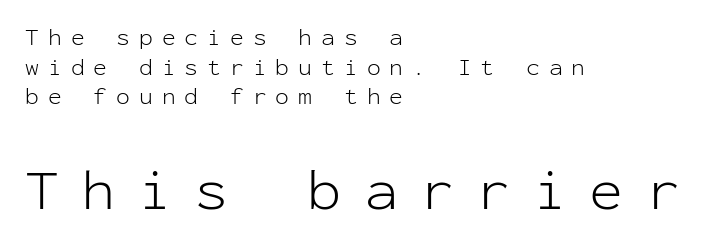
The image shows 57 px light sans-serif type, upright, monospaced; set left-aligned, normal line spacing (1.29x), unusually wide letter spacing (+0.39 em), not underlined; the second (bottom) block is 2.48x larger; low stroke contrast and a medium x-height.
